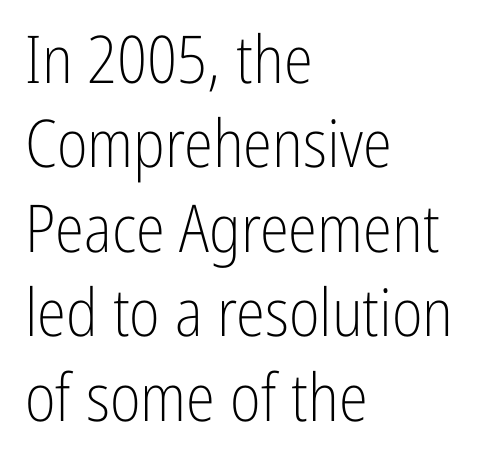
{"serif": "no", "italic": "no", "bold": "no", "weight": "light", "width": "condensed", "stroke_contrast": "low", "x_height": "medium", "monospaced": "no", "underline": "no", "align": "left", "line_spacing": "normal", "line_spacing_ratio": 1.28, "letter_spacing": "normal", "letter_spacing_em": 0.0, "glyph_px": 66}
